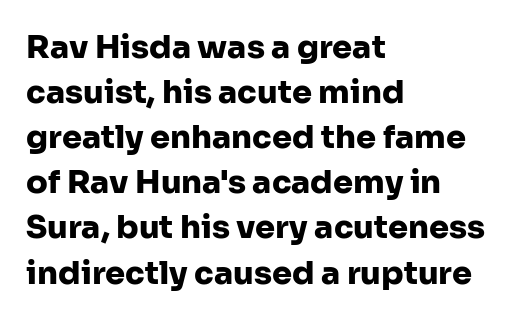
{"serif": "no", "italic": "no", "bold": "yes", "weight": "heavy", "width": "normal", "stroke_contrast": "low", "x_height": "medium", "monospaced": "no", "underline": "no", "align": "left", "line_spacing": "normal", "line_spacing_ratio": 1.41, "letter_spacing": "normal", "letter_spacing_em": 0.0, "glyph_px": 32}
